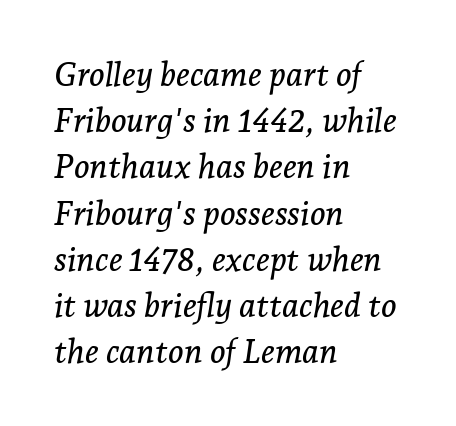
Notice how descenders clear the ascenders below comfortably — that's standard leading. Only glyphs here, with clear space below each row. The horizontal fit of the characters is conventional and even. The passage shown is typed in a proportional face where columns would drift. Where is the straight margin? On the left.
